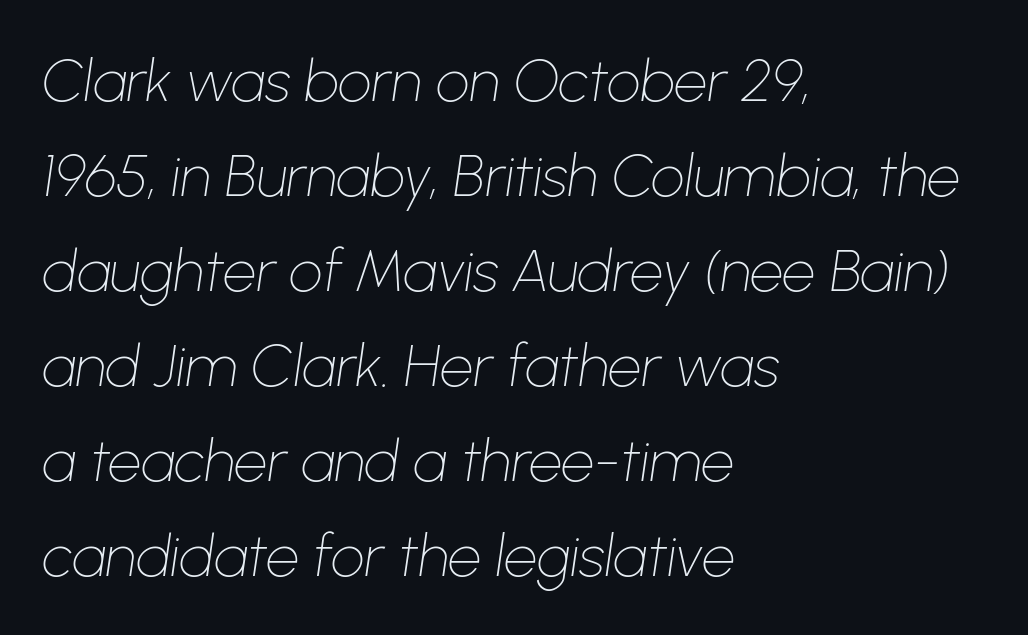
Q: Is the text bold? A: No.
Q: Is the text italic (slanted)? A: Yes, it leans right by about 8 degrees.
Q: Is the text underlined? A: No.
Q: How is the paragraph aligned? A: Left-aligned.
Q: Is the spacing between letters normal or unusually wide? A: Normal.
Q: Is the spacing between lines tight, normal or loose? A: Normal.
Q: Width (condensed, normal, or wide)? A: Normal.
Q: Stroke contrast? A: Low.
Q: x-height? A: Medium.
Q: Monospaced? A: No.
